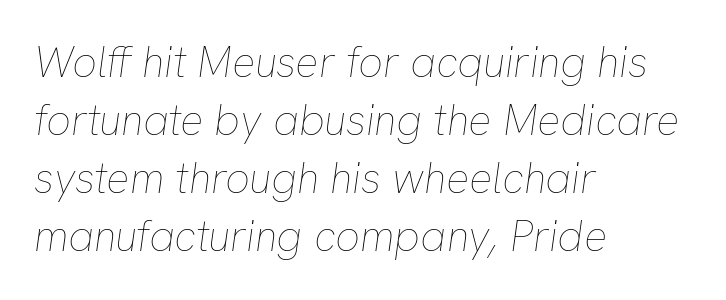
Q: Is the text bold? A: No.
Q: Is the text italic (slanted)? A: Yes, it leans right by about 8 degrees.
Q: Is the text underlined? A: No.
Q: How is the paragraph aligned? A: Left-aligned.
Q: Is the spacing between letters normal or unusually wide? A: Normal.
Q: Is the spacing between lines tight, normal or loose? A: Normal.
Q: Width (condensed, normal, or wide)? A: Normal.
Q: Stroke contrast? A: Low.
Q: x-height? A: Medium.
Q: Monospaced? A: No.
